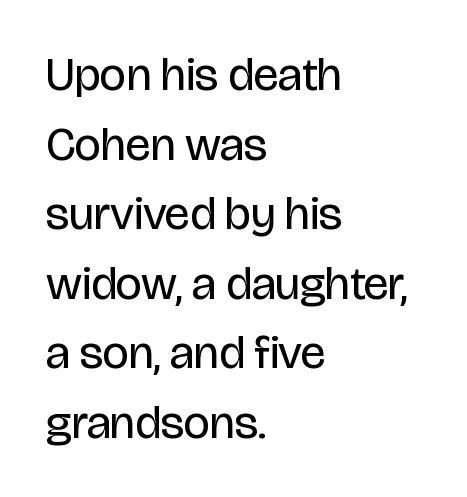
Q: Is the text bold? A: No.
Q: Is the text italic (slanted)? A: No, it is upright.
Q: Is the typeface a serif or a sans-serif typeface? A: Sans-serif.
Q: Is the text underlined? A: No.
Q: How is the paragraph aligned? A: Left-aligned.
Q: Is the spacing between letters normal or unusually wide? A: Normal.
Q: Is the spacing between lines tight, normal or loose? A: Normal.
Q: Width (condensed, normal, or wide)? A: Condensed.
Q: Stroke contrast? A: Low.
Q: x-height? A: Large.
Q: Monospaced? A: No.
